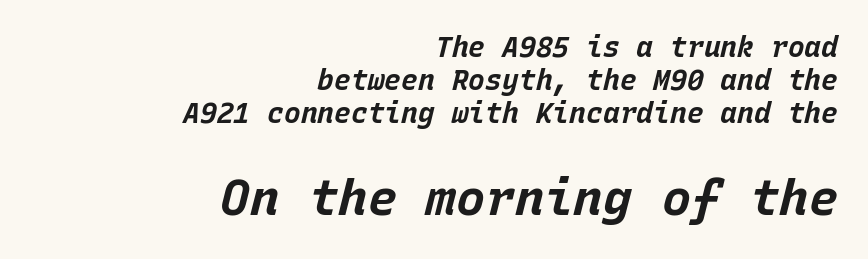
In terms of letterspacing, this is plain default setting. Does the weight exceed regular? Yes, all the way to bold. Which of the two is more prominent by size? The second, at the bottom. The typesetter chose a ragged-left arrangement here. Plain, unruled lines of type. Spacing verdict: monospaced, one width for all characters.
